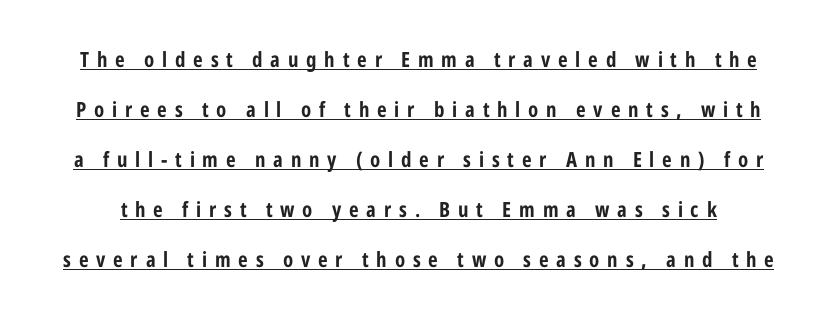
{"italic": "no", "bold": "yes", "underline": "yes", "line_spacing": "loose", "line_spacing_ratio": 2.38, "letter_spacing": "wide", "letter_spacing_em": 0.37, "glyph_px": 21}
